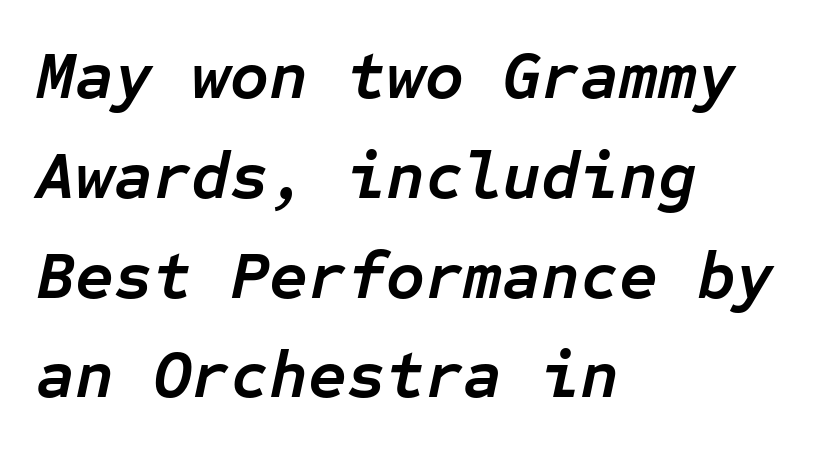
When letters slant like this, we call the style italic. Notice how descenders clear the ascenders below comfortably — that's standard leading. This rendering features lettering with no underline. Typeset ragged right — the left edge is the straight one. A typesetter would call this zero additional tracking. Think of a typewriter: that constant character pitch is what you see here.
